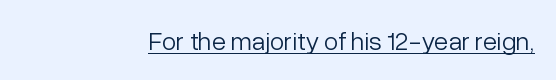
{"italic": "no", "bold": "no", "underline": "yes", "letter_spacing": "normal", "letter_spacing_em": 0.0, "glyph_px": 26}
